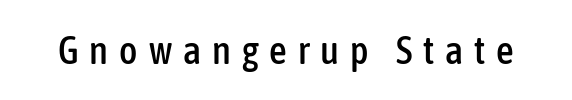
Do the letters lean? They stand straight. Substantial extra tracking has been applied to these lines. This rendering employs a face without finishing strokes, i.e., a sans-serif. Character widths vary here, with narrow letters taking less room than wide ones. The space directly below the letters is spotless.
